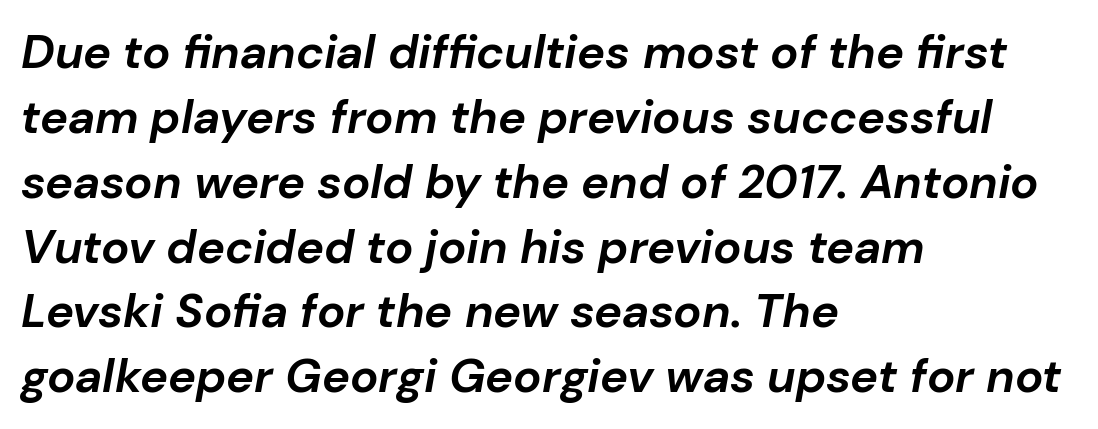
{"italic": "yes", "lean": "right", "slant_degrees": 10, "bold": "yes", "weight": "bold", "width": "normal", "stroke_contrast": "low", "x_height": "medium", "monospaced": "no", "underline": "no", "align": "left", "line_spacing": "normal", "line_spacing_ratio": 1.38, "letter_spacing": "normal", "letter_spacing_em": 0.0, "glyph_px": 47}
